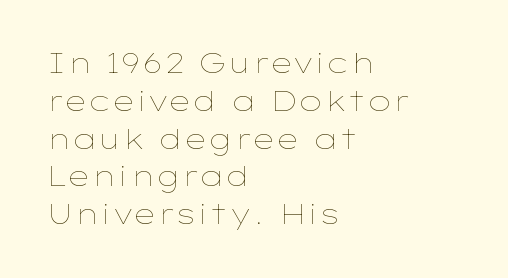
The image shows 27 px text type, upright; set left-aligned, normal line spacing (1.4x), normal letter spacing, not underlined.
